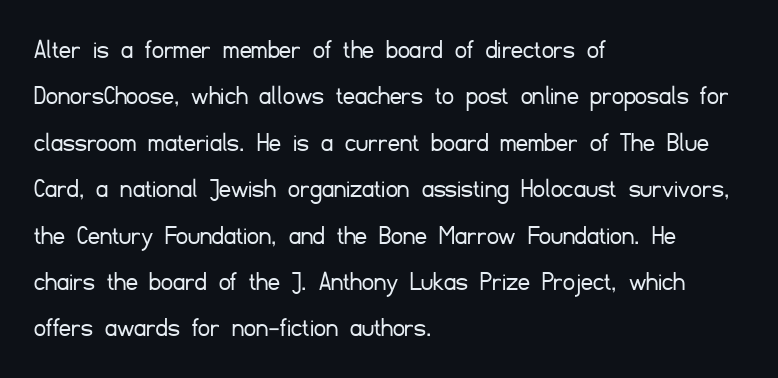
Q: Is the text bold? A: No.
Q: Is the text italic (slanted)? A: No, it is upright.
Q: Is the typeface a serif or a sans-serif typeface? A: Sans-serif.
Q: Is the text underlined? A: No.
Q: How is the paragraph aligned? A: Left-aligned.
Q: Is the spacing between letters normal or unusually wide? A: Normal.
Q: Is the spacing between lines tight, normal or loose? A: Normal.
Q: Width (condensed, normal, or wide)? A: Normal.
Q: Stroke contrast? A: Low.
Q: x-height? A: Small.
Q: Monospaced? A: No.
